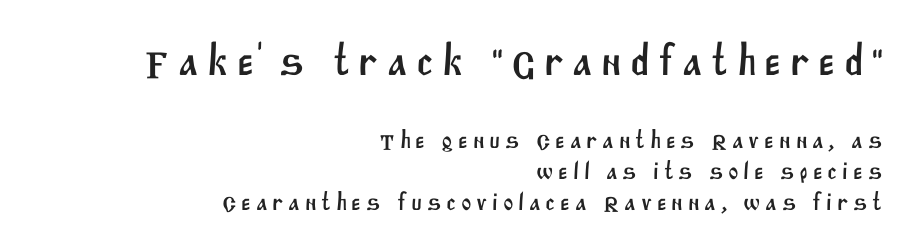
The image shows 44 px sans-serif type; set right-aligned, line spacing 1.24x, not underlined; the first (top) block is 1.76x larger; medium stroke contrast and a large x-height.
